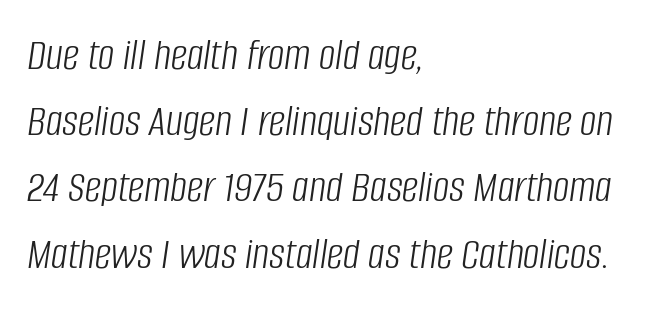
Q: Is the text bold? A: No.
Q: Is the text italic (slanted)? A: Yes, it leans right by about 8 degrees.
Q: Is the text underlined? A: No.
Q: How is the paragraph aligned? A: Left-aligned.
Q: Is the spacing between letters normal or unusually wide? A: Normal.
Q: Is the spacing between lines tight, normal or loose? A: Normal.
Q: Width (condensed, normal, or wide)? A: Condensed.
Q: Stroke contrast? A: Low.
Q: x-height? A: Large.
Q: Monospaced? A: No.
